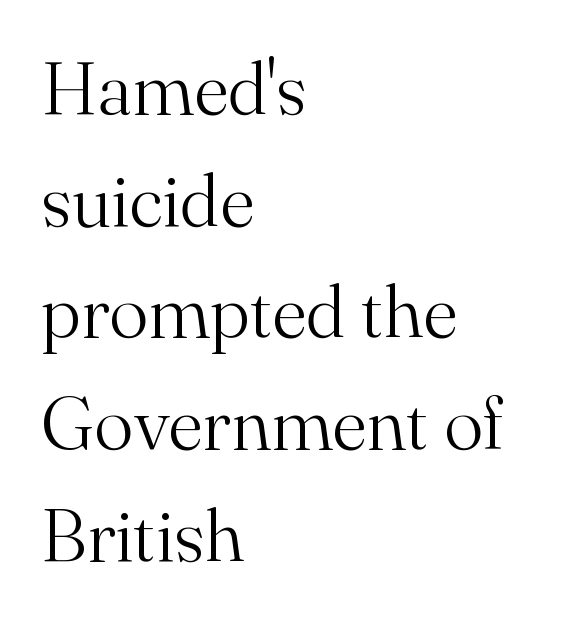
Notice how the passage keeps a crisp vertical edge on the left only. A normal amount of white space separates one row of letters from the next. Each word holds together tightly as a unit, with standard inter-letter gaps. The letters carry serifs — small finishing strokes at the ends of their stems. The axis of the letterforms is exactly vertical.
